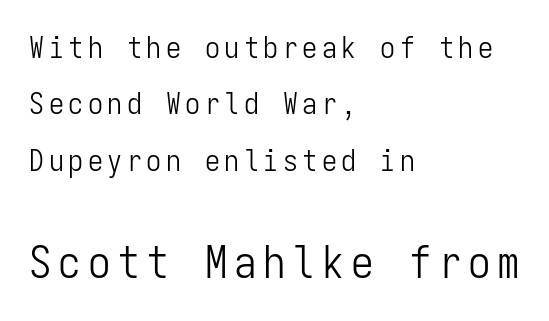
The paragraph shown leans on its left margin. Italic? Not at all — the glyphs are vertical. Each letter, wide or thin by design, is forced into the same width here. Does the type have serifs? No, each stem ends abruptly. The strokes are not fattened; the text isn't bold.
